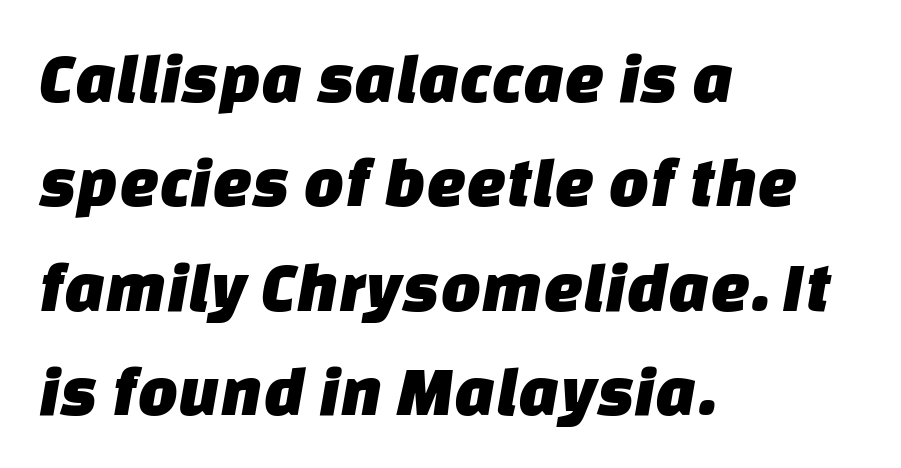
{"serif": "no", "width": "normal", "stroke_contrast": "low", "x_height": "large", "monospaced": "no", "underline": "no", "align": "left", "line_spacing": "normal", "line_spacing_ratio": 1.47, "letter_spacing": "normal", "letter_spacing_em": 0.0, "glyph_px": 71}
